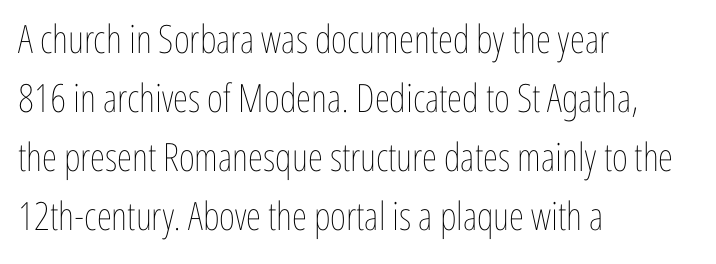
Q: Is the text bold? A: No.
Q: Is the text italic (slanted)? A: No, it is upright.
Q: Is the text underlined? A: No.
Q: How is the paragraph aligned? A: Left-aligned.
Q: Is the spacing between letters normal or unusually wide? A: Normal.
Q: Is the spacing between lines tight, normal or loose? A: Normal.
Q: Width (condensed, normal, or wide)? A: Condensed.
Q: Stroke contrast? A: Low.
Q: x-height? A: Medium.
Q: Monospaced? A: No.
